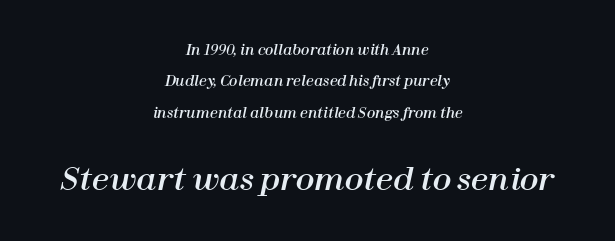
{"italic": "yes", "lean": "right", "slant_degrees": 12, "width": "normal", "stroke_contrast": "high", "x_height": "medium", "monospaced": "no", "underline": "no", "align": "center", "line_spacing": "loose", "line_spacing_ratio": 2.25, "letter_spacing": "normal", "letter_spacing_em": 0.0, "larger_block": "second", "size_ratio": 2.21, "glyph_px": 31}
